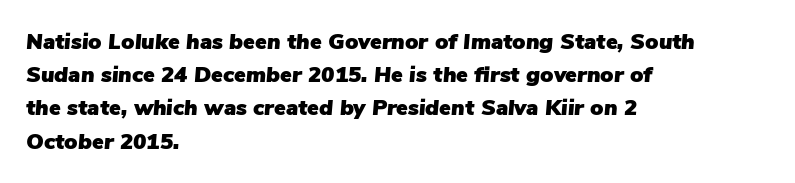
The image shows 22 px text type, italic (leaning right); set left-aligned, normal line spacing (1.51x), normal letter spacing, not underlined.
